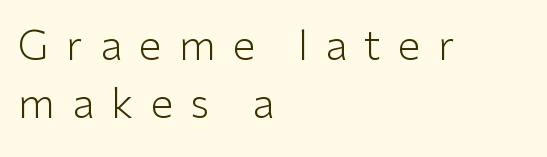
The image shows 41 px light sans-serif type, upright; set left-aligned, normal line spacing (1.42x), unusually wide letter spacing (+0.42 em), not underlined; low stroke contrast and a medium x-height.
